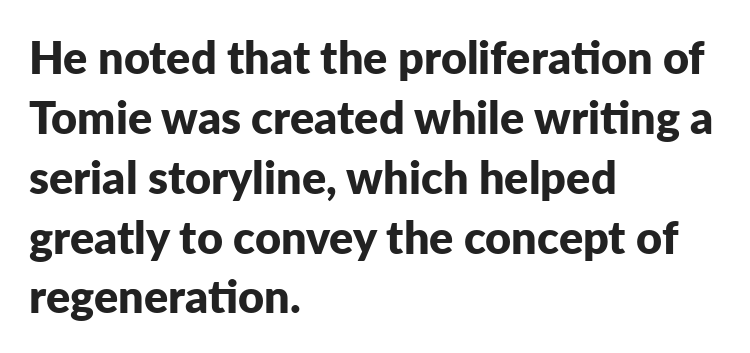
Q: Is the text bold? A: Yes.
Q: Is the text italic (slanted)? A: No, it is upright.
Q: Is the typeface a serif or a sans-serif typeface? A: Sans-serif.
Q: Is the text underlined? A: No.
Q: How is the paragraph aligned? A: Left-aligned.
Q: Is the spacing between letters normal or unusually wide? A: Normal.
Q: Is the spacing between lines tight, normal or loose? A: Normal.
Q: Width (condensed, normal, or wide)? A: Normal.
Q: Stroke contrast? A: Low.
Q: x-height? A: Medium.
Q: Monospaced? A: No.
